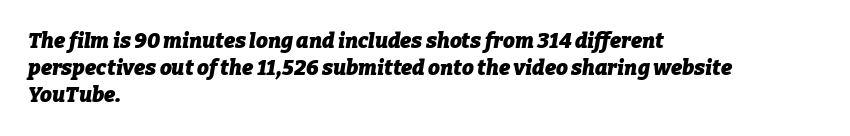
Q: Is the text bold? A: Yes.
Q: Is the text italic (slanted)? A: Yes, it leans right by about 9 degrees.
Q: Is the text underlined? A: No.
Q: How is the paragraph aligned? A: Left-aligned.
Q: Is the spacing between letters normal or unusually wide? A: Normal.
Q: Is the spacing between lines tight, normal or loose? A: Normal.
